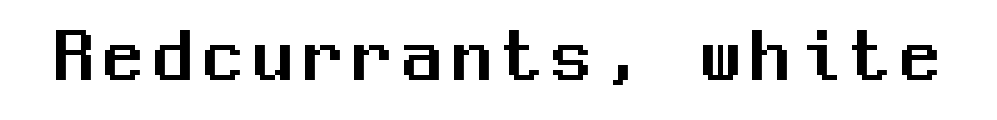
{"serif": "no", "italic": "no", "width": "normal", "stroke_contrast": "medium", "x_height": "medium", "monospaced": "yes", "underline": "no", "glyph_px": 79}
